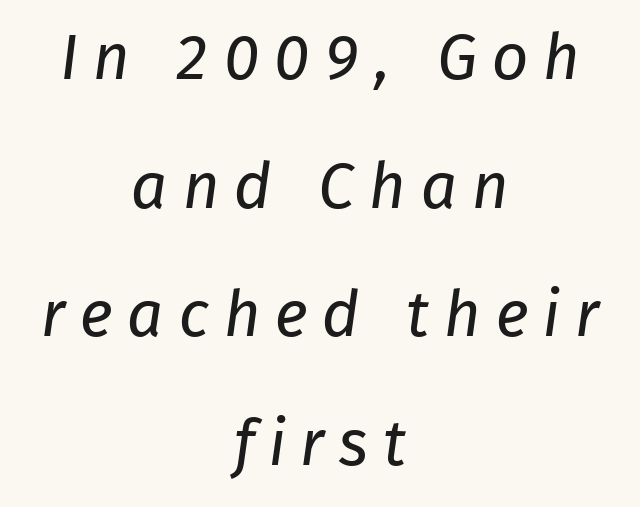
{"serif": "no", "bold": "no", "weight": "regular", "width": "normal", "stroke_contrast": "low", "x_height": "medium", "monospaced": "no", "underline": "no", "align": "center", "line_spacing": "loose", "line_spacing_ratio": 2.01, "letter_spacing": "wide", "letter_spacing_em": 0.23, "glyph_px": 64}
